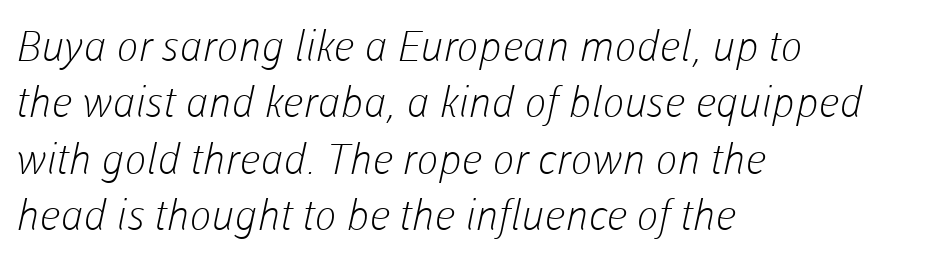
The image shows 42 px light sans-serif type; set left-aligned, normal line spacing (1.34x), normal letter spacing, not underlined; low stroke contrast and a medium x-height.
